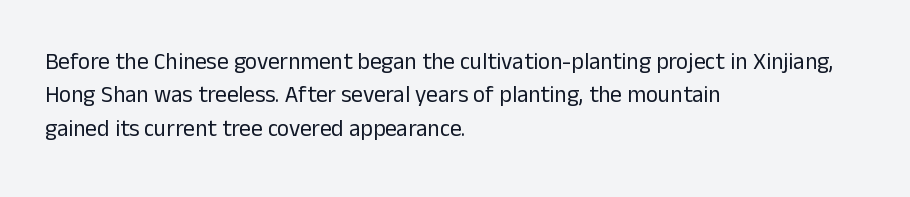
Q: Is the text bold? A: No.
Q: Is the text italic (slanted)? A: No, it is upright.
Q: Is the text underlined? A: No.
Q: How is the paragraph aligned? A: Left-aligned.
Q: Is the spacing between letters normal or unusually wide? A: Normal.
Q: Is the spacing between lines tight, normal or loose? A: Normal.
